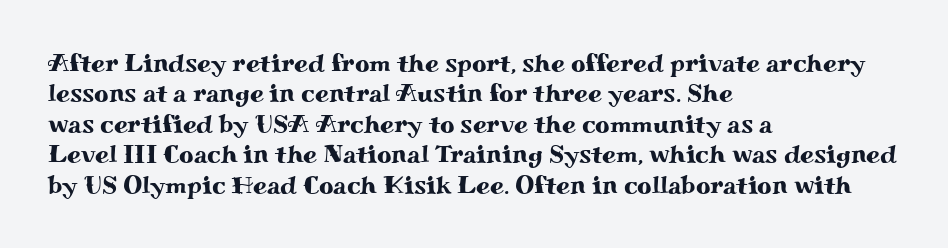
{"italic": "no", "underline": "no", "align": "left", "line_spacing_ratio": 1.22, "letter_spacing": "normal", "letter_spacing_em": 0.0, "glyph_px": 25}
